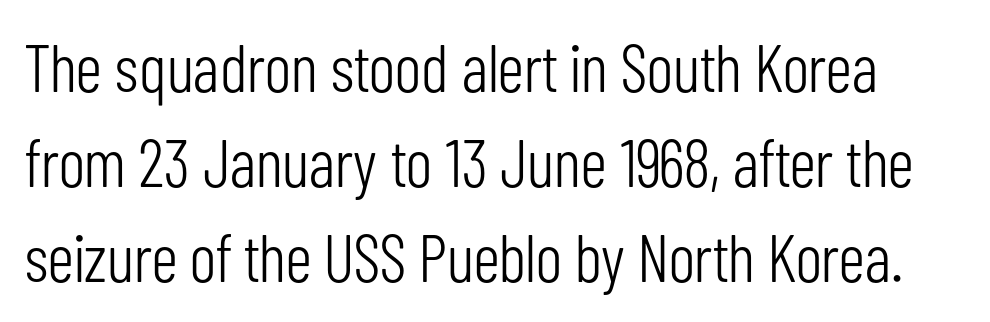
{"serif": "no", "italic": "no", "bold": "no", "weight": "light", "width": "condensed", "stroke_contrast": "low", "x_height": "medium", "monospaced": "no", "underline": "no", "line_spacing": "normal", "line_spacing_ratio": 1.42, "letter_spacing": "normal", "letter_spacing_em": 0.0, "glyph_px": 67}
